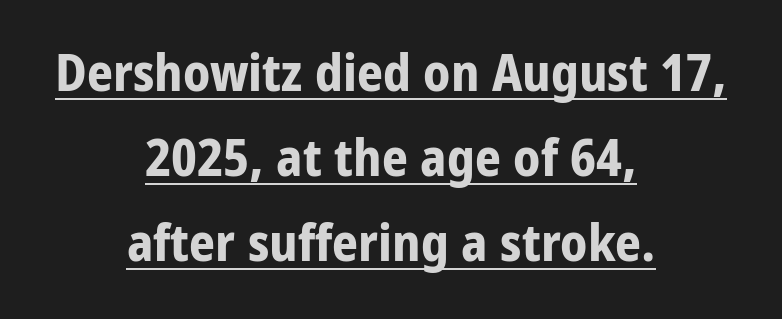
{"serif": "no", "italic": "no", "bold": "yes", "weight": "bold", "width": "condensed", "stroke_contrast": "low", "x_height": "large", "monospaced": "no", "underline": "yes", "align": "center", "line_spacing": "normal", "line_spacing_ratio": 1.67, "letter_spacing": "normal", "letter_spacing_em": 0.0, "glyph_px": 51}
